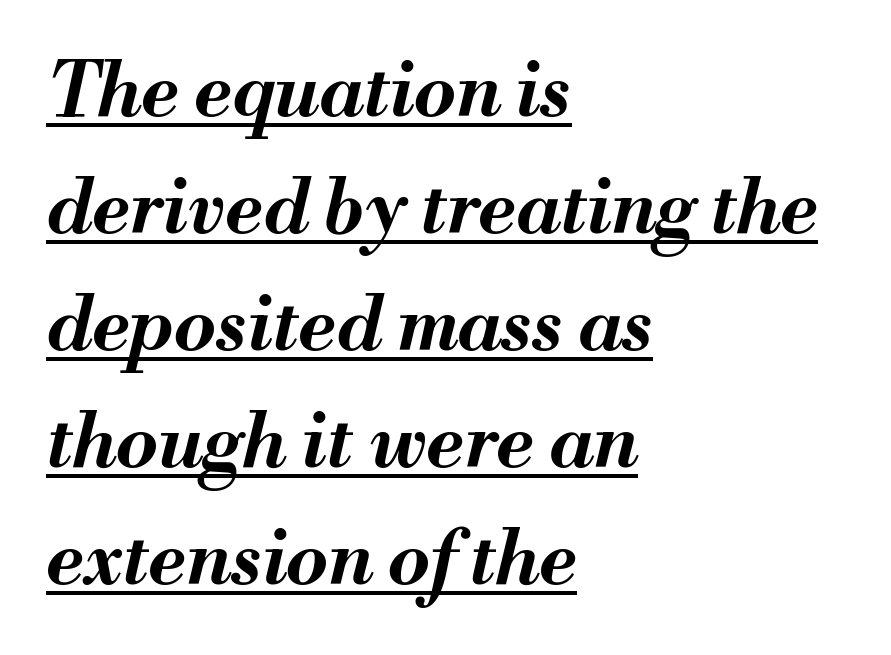
The image shows 75 px bold type, italic (leaning right); set left-aligned, normal line spacing (1.56x), normal letter spacing, underlined; medium stroke contrast and a small x-height.
